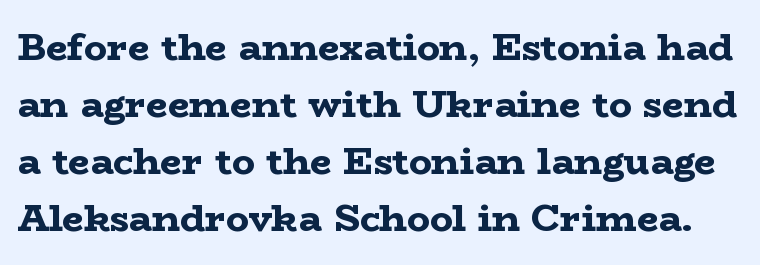
The string is rendered with underlining switched off. Baseline-to-baseline distance is the conventional proportion of letter height. Every character sits straight up, as roman type does. Here the designer chose a conventional face with non-uniform glyph widths. Heavy, bold letterforms. The horizontal fit of the characters is conventional and even.
